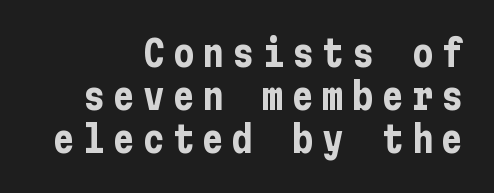
{"serif": "no", "italic": "no", "bold": "yes", "weight": "bold", "width": "condensed", "stroke_contrast": "low", "x_height": "medium", "underline": "no", "align": "right", "line_spacing_ratio": 1.2, "letter_spacing": "wide", "letter_spacing_em": 0.23, "glyph_px": 36}
